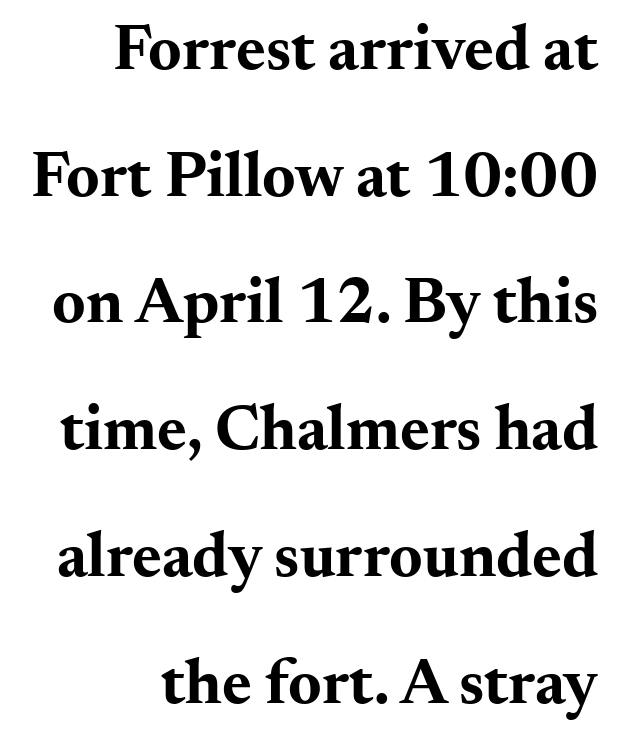
The image shows 64 px bold, wide serif type, upright; set right-aligned, loose line spacing (1.98x), normal letter spacing, not underlined; medium stroke contrast and a small x-height.
